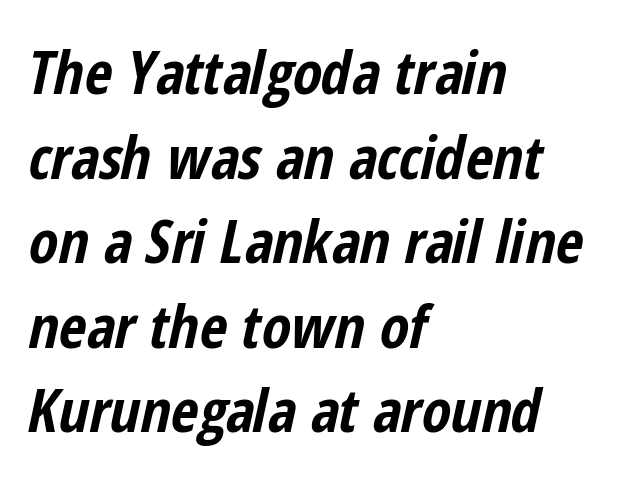
This is heavy type, rendered in bold. The strip under each line holds only bare page. Italic: yes, the glyphs are oblique. Proportional: the letters do not fall into vertical columns. If you measured baseline to baseline, you'd find a middling distance.
